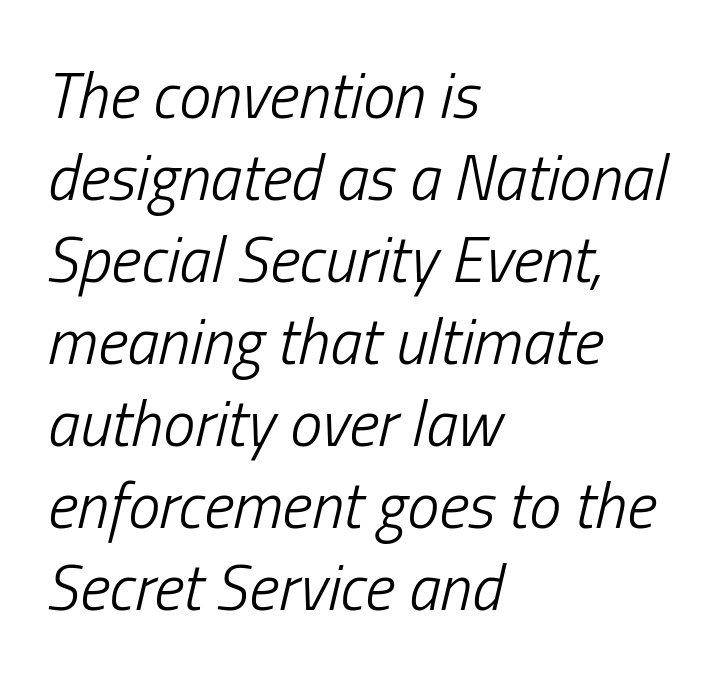
Q: Is the text bold? A: No.
Q: Is the text italic (slanted)? A: Yes, it leans right by about 13 degrees.
Q: Is the text underlined? A: No.
Q: How is the paragraph aligned? A: Left-aligned.
Q: Is the spacing between letters normal or unusually wide? A: Normal.
Q: Is the spacing between lines tight, normal or loose? A: Normal.
Q: Width (condensed, normal, or wide)? A: Condensed.
Q: Stroke contrast? A: Low.
Q: x-height? A: Medium.
Q: Monospaced? A: No.
